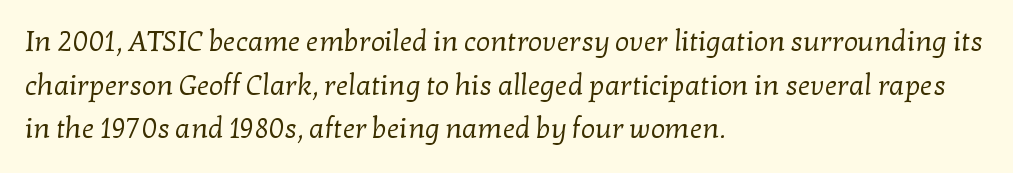
These lines are composed in type with serifs. In terms of leading, this rendering sits right in the middle. Honestly, there is no underline to notice here at all. The tracking reads as untouched default to a designer's eye.
